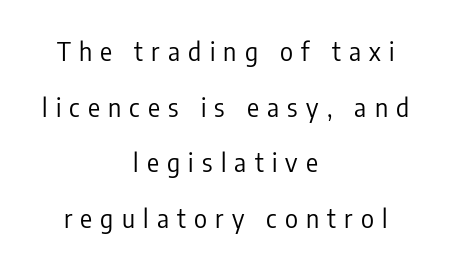
The image shows 25 px text type, upright; set centered, loose line spacing (2.23x), unusually wide letter spacing (+0.33 em), not underlined.
